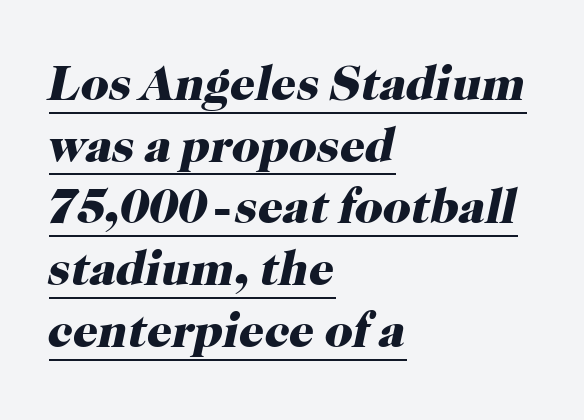
Q: Is the text bold? A: Yes.
Q: Is the text italic (slanted)? A: Yes, it leans right by about 12 degrees.
Q: Is the typeface a serif or a sans-serif typeface? A: Serif.
Q: Is the text underlined? A: Yes.
Q: How is the paragraph aligned? A: Left-aligned.
Q: Is the spacing between letters normal or unusually wide? A: Normal.
Q: Is the spacing between lines tight, normal or loose? A: Normal.
Q: Width (condensed, normal, or wide)? A: Normal.
Q: Stroke contrast? A: High.
Q: x-height? A: Medium.
Q: Monospaced? A: No.
